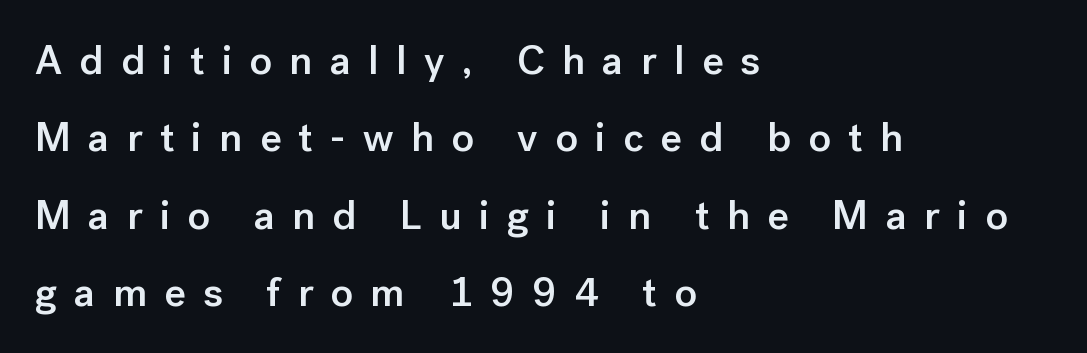
Notice how the passage keeps a crisp vertical edge on the left only. The space beneath each line is pristine and unruled. Ascenders rise straight up at ninety degrees. These lines are rendered in a variable-pitch font. The face used here is rendered with a markedly widened letterfit.
